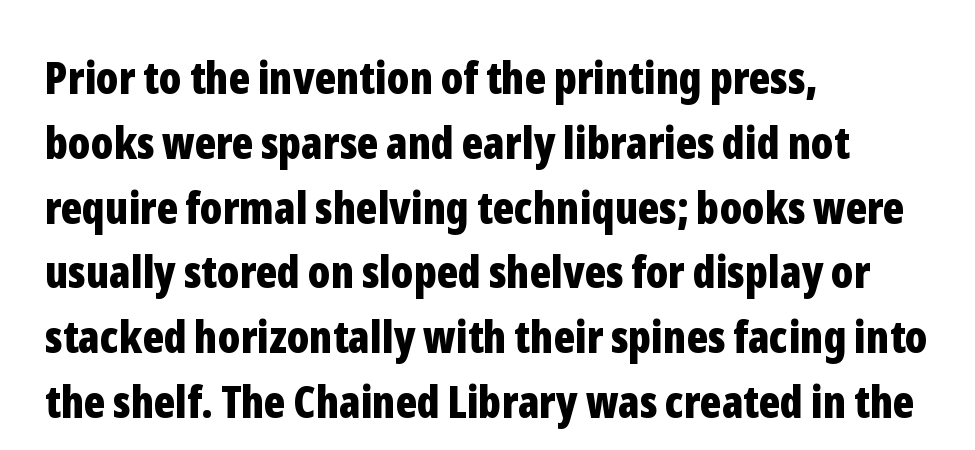
{"serif": "no", "italic": "no", "bold": "yes", "weight": "bold", "width": "condensed", "stroke_contrast": "low", "x_height": "medium", "monospaced": "no", "underline": "no", "align": "left", "line_spacing": "normal", "line_spacing_ratio": 1.44, "letter_spacing": "normal", "letter_spacing_em": 0.0, "glyph_px": 45}
